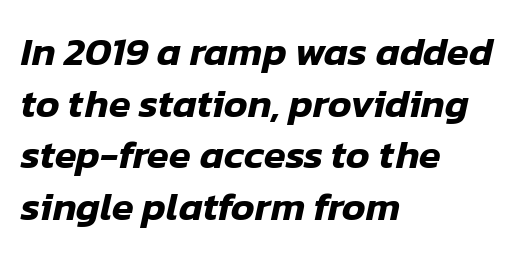
Q: Is the text italic (slanted)? A: Yes, it leans right by about 12 degrees.
Q: Is the text underlined? A: No.
Q: How is the paragraph aligned? A: Left-aligned.
Q: Is the spacing between letters normal or unusually wide? A: Normal.
Q: Is the spacing between lines tight, normal or loose? A: Normal.
Q: Width (condensed, normal, or wide)? A: Normal.
Q: Stroke contrast? A: Low.
Q: x-height? A: Medium.
Q: Monospaced? A: No.
